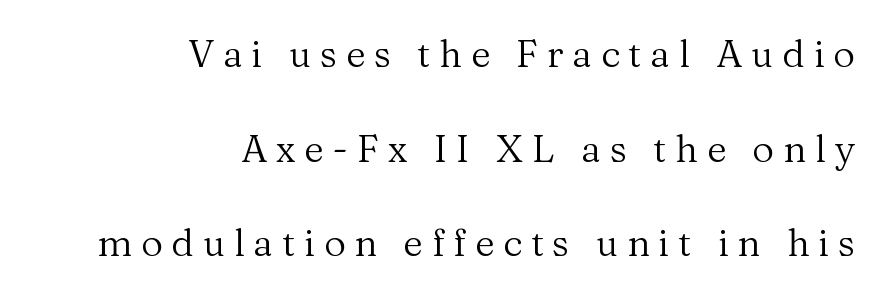
{"serif": "yes", "italic": "no", "bold": "no", "weight": "regular", "width": "normal", "stroke_contrast": "medium", "x_height": "medium", "monospaced": "no", "underline": "no", "align": "right", "line_spacing": "loose", "line_spacing_ratio": 2.49, "letter_spacing": "wide", "letter_spacing_em": 0.23, "glyph_px": 38}
